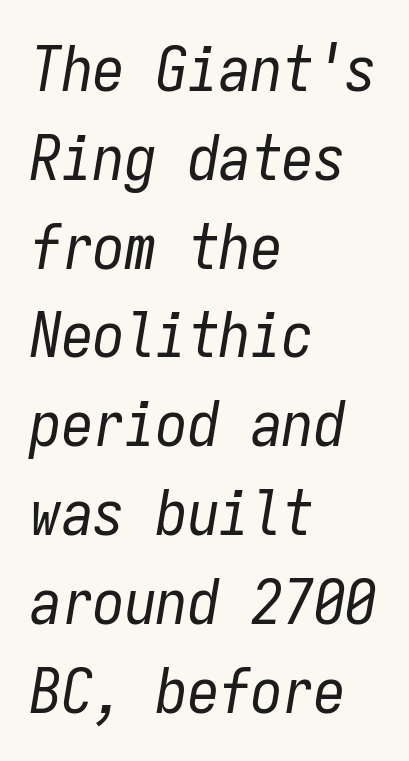
{"italic": "yes", "lean": "right", "slant_degrees": 9, "bold": "no", "weight": "regular", "width": "condensed", "stroke_contrast": "low", "x_height": "medium", "monospaced": "yes", "underline": "no", "align": "left", "line_spacing": "normal", "line_spacing_ratio": 1.41, "letter_spacing": "normal", "letter_spacing_em": 0.0, "glyph_px": 63}
